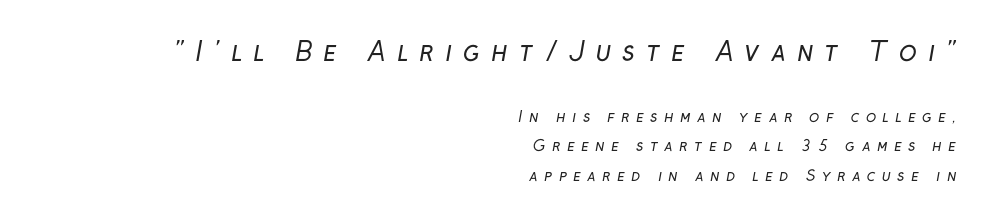
Q: Is the text bold? A: No.
Q: Is the text underlined? A: No.
Q: How is the paragraph aligned? A: Right-aligned.
Q: Is the spacing between letters normal or unusually wide? A: Unusually wide.
Q: Is the spacing between lines tight, normal or loose? A: Loose.
Q: Which block of text is set in a larger size, the first (top) or the second (bottom)? A: The first (top) one.
